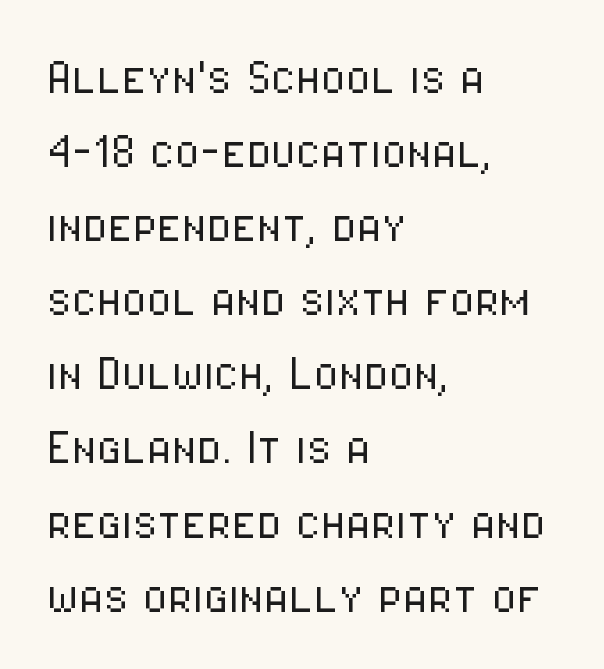
Q: Is the text bold? A: No.
Q: Is the text italic (slanted)? A: No, it is upright.
Q: Is the typeface a serif or a sans-serif typeface? A: Sans-serif.
Q: Is the text underlined? A: No.
Q: How is the paragraph aligned? A: Left-aligned.
Q: Is the spacing between letters normal or unusually wide? A: Normal.
Q: Is the spacing between lines tight, normal or loose? A: Normal.
Q: Width (condensed, normal, or wide)? A: Condensed.
Q: Stroke contrast? A: Low.
Q: x-height? A: Medium.
Q: Monospaced? A: No.
